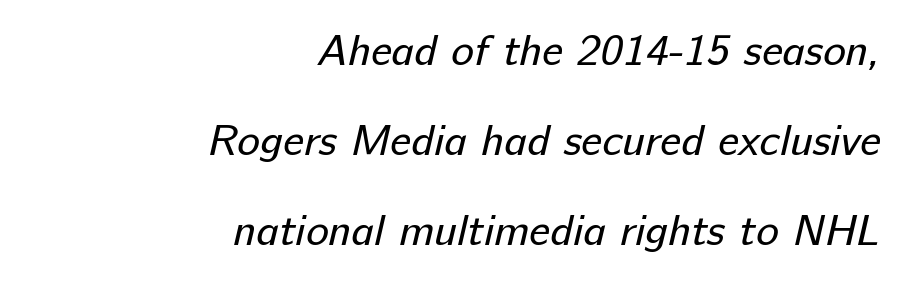
The font is comparable to plain body text, perhaps lighter. Caption: multi-line text, flush right, ragged left. The passage shown has conventional tracking throughout. Plain, unruled lines of type. A typesetter would call this proportional, since set widths differ per character. The rendering uses a large line-height, opening up the rows.
